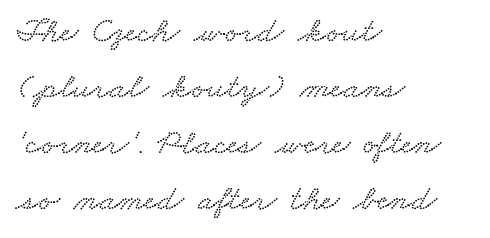
Underlining? Definitely not there. Does extra space separate the letters? No, they use regular spacing. A student would call this left alignment; a typographer would say flush left, rag right. Spacing verdict: proportional, widths tailored to each character. The rows are spaced the way most documents space them.
